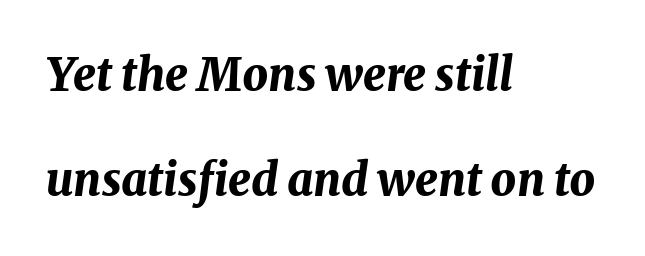
{"italic": "yes", "lean": "right", "slant_degrees": 8, "bold": "yes", "weight": "bold", "width": "normal", "stroke_contrast": "medium", "x_height": "medium", "monospaced": "no", "underline": "no", "align": "left", "line_spacing": "loose", "line_spacing_ratio": 2.34, "letter_spacing": "normal", "letter_spacing_em": 0.0, "glyph_px": 45}
